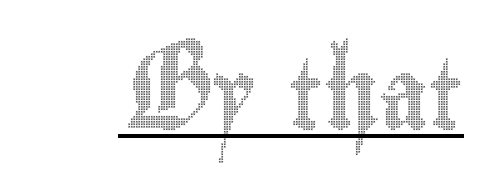
{"italic": "no", "width": "condensed", "x_height": "small", "monospaced": "no", "underline": "yes", "letter_spacing": "normal", "letter_spacing_em": 0.0, "glyph_px": 70}
